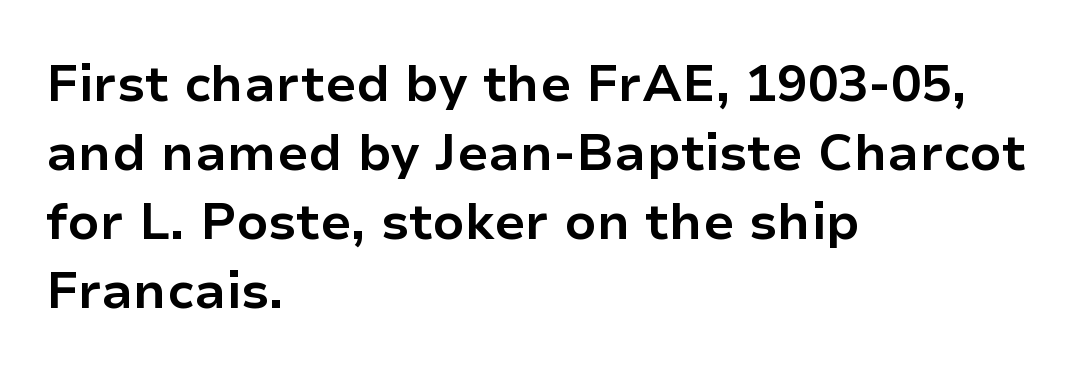
The image shows 51 px bold sans-serif type, upright; set left-aligned, normal line spacing (1.35x), normal letter spacing, not underlined; low stroke contrast and a medium x-height.
